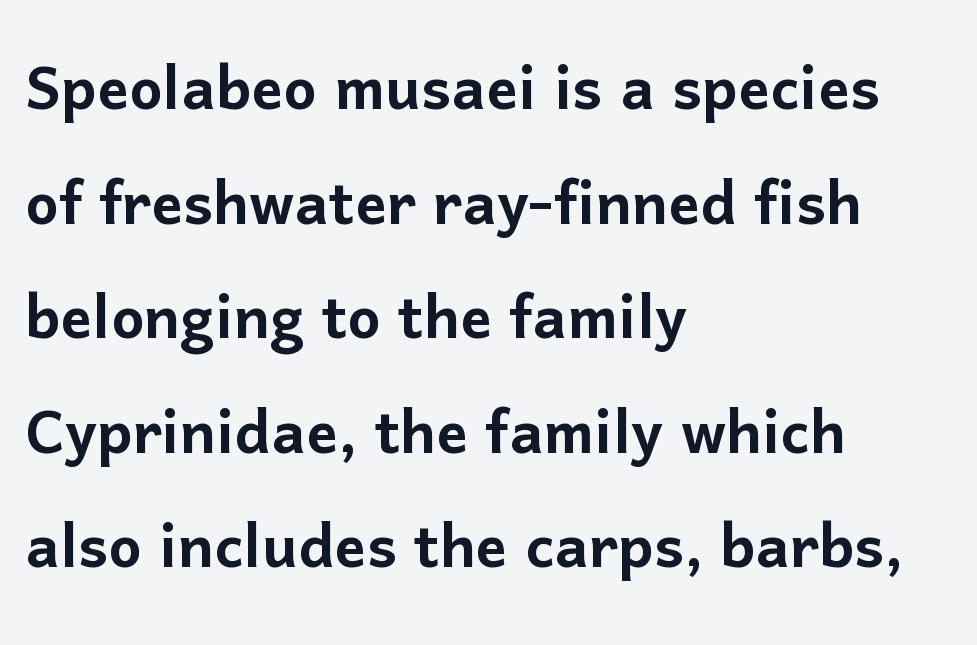
Descender tails drop into unmarked territory. Are there feet on the stems? There aren't — it's a sans. If you drew a ruler down the left edge, every line would touch it. Here the designer chose a conventional face with non-uniform glyph widths.
